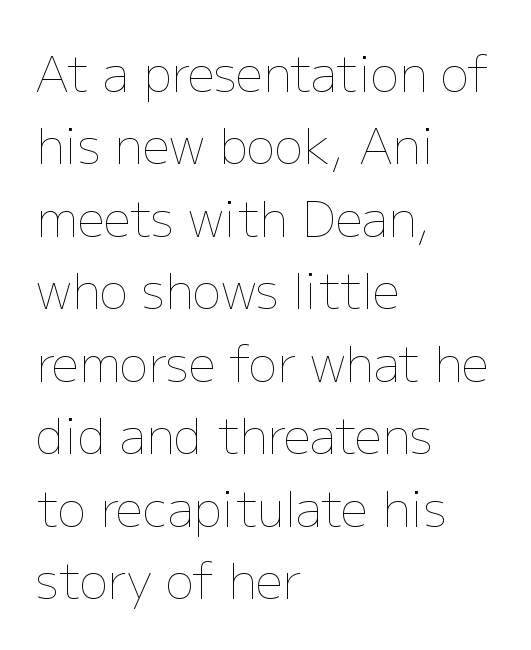
The face used here is proportionally spaced, like ordinary book or web type. The space beneath each line is pristine and unruled. Ink coverage per letter is moderate at most. Every stem runs plumb, perpendicular to the baseline. Characters follow at the spacing the type designer built in.
